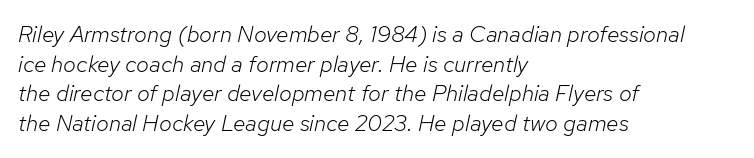
The image shows 23 px text type, italic (leaning right); set left-aligned, normal line spacing (1.29x), normal letter spacing, not underlined.
